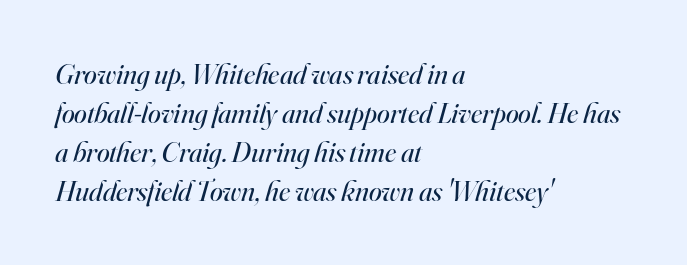
Q: Is the text bold? A: No.
Q: Is the text italic (slanted)? A: Yes, it leans right by about 16 degrees.
Q: Is the typeface a serif or a sans-serif typeface? A: Serif.
Q: Is the text underlined? A: No.
Q: How is the paragraph aligned? A: Left-aligned.
Q: Is the spacing between letters normal or unusually wide? A: Normal.
Q: Is the spacing between lines tight, normal or loose? A: Normal.
Q: Width (condensed, normal, or wide)? A: Normal.
Q: Stroke contrast? A: High.
Q: x-height? A: Small.
Q: Monospaced? A: No.
